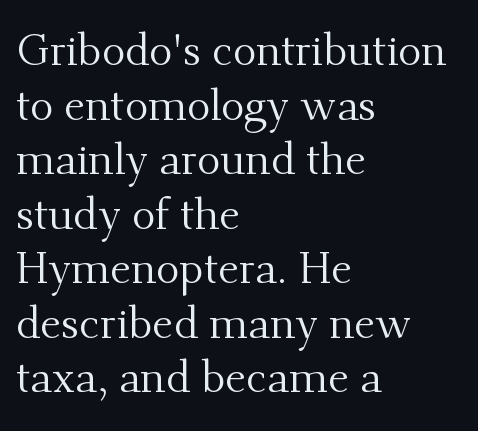
Q: Is the text bold? A: No.
Q: Is the text italic (slanted)? A: No, it is upright.
Q: Is the typeface a serif or a sans-serif typeface? A: Serif.
Q: Is the text underlined? A: No.
Q: How is the paragraph aligned? A: Left-aligned.
Q: Is the spacing between letters normal or unusually wide? A: Normal.
Q: Width (condensed, normal, or wide)? A: Normal.
Q: Stroke contrast? A: Medium.
Q: x-height? A: Small.
Q: Monospaced? A: No.
